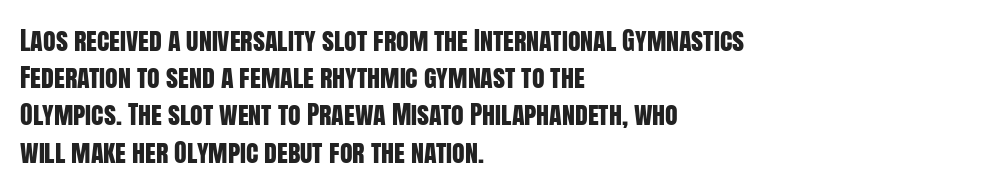
The image shows 26 px text type, upright; set left-aligned, normal line spacing (1.43x), normal letter spacing, not underlined.
